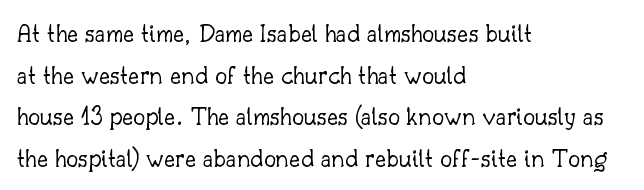
Q: Is the text bold? A: No.
Q: Is the text italic (slanted)? A: No, it is upright.
Q: Is the text underlined? A: No.
Q: How is the paragraph aligned? A: Left-aligned.
Q: Is the spacing between letters normal or unusually wide? A: Normal.
Q: Is the spacing between lines tight, normal or loose? A: Normal.
